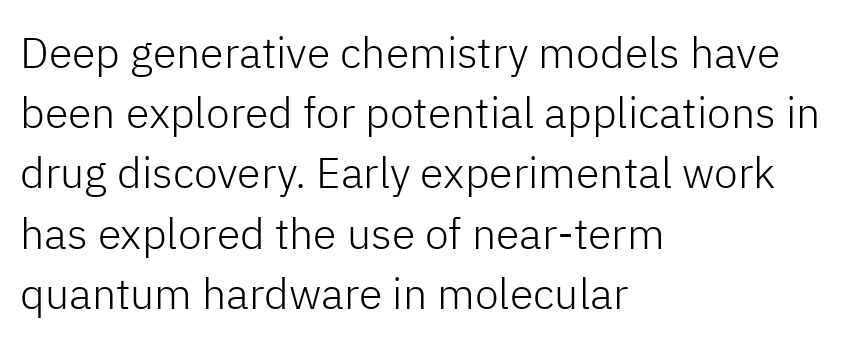
Q: Is the text bold? A: No.
Q: Is the text italic (slanted)? A: No, it is upright.
Q: Is the typeface a serif or a sans-serif typeface? A: Sans-serif.
Q: Is the text underlined? A: No.
Q: How is the paragraph aligned? A: Left-aligned.
Q: Is the spacing between letters normal or unusually wide? A: Normal.
Q: Is the spacing between lines tight, normal or loose? A: Normal.
Q: Width (condensed, normal, or wide)? A: Normal.
Q: Stroke contrast? A: Low.
Q: x-height? A: Medium.
Q: Monospaced? A: No.
